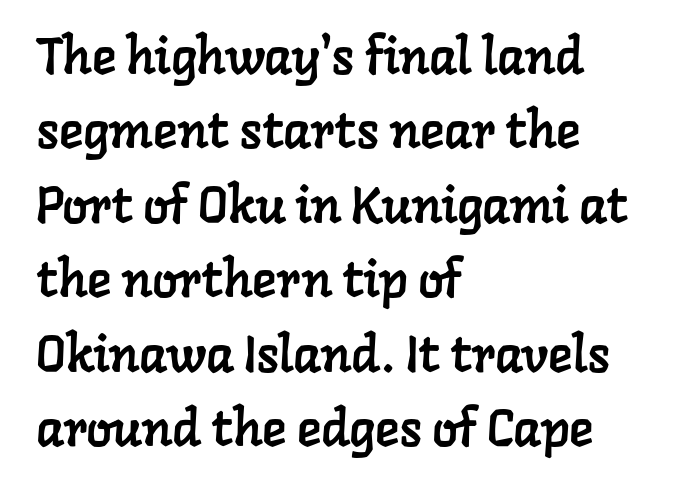
Left-aligned paragraph, ragged on the right. This block has exactly the height ordinary leading produces. Little horizontal feet cap the strokes, marking this as serif type. Letters rest on an invisible, unmarked baseline. These lines are rendered in a variable-pitch font. Between one letter and the next there's only the usual sliver of space.
